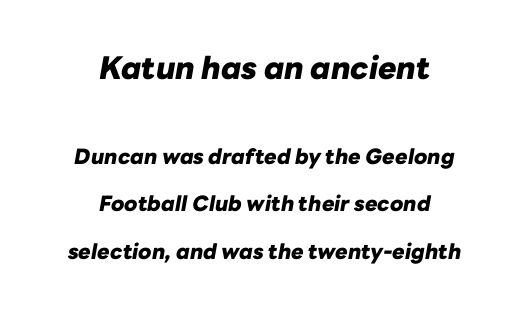
{"italic": "yes", "lean": "right", "slant_degrees": 10, "bold": "yes", "weight": "heavy", "width": "normal", "stroke_contrast": "low", "x_height": "medium", "monospaced": "no", "underline": "no", "align": "center", "line_spacing": "loose", "line_spacing_ratio": 2.26, "letter_spacing": "normal", "letter_spacing_em": 0.0, "larger_block": "first", "size_ratio": 1.48, "glyph_px": 31}
